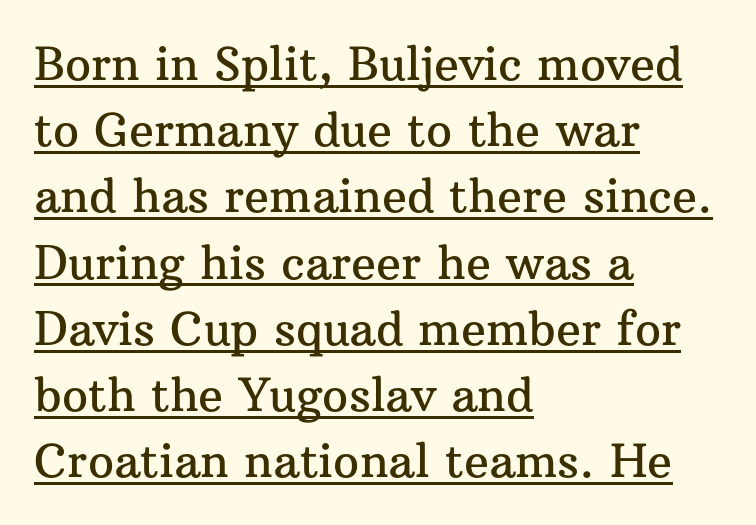
Q: Is the text italic (slanted)? A: No, it is upright.
Q: Is the typeface a serif or a sans-serif typeface? A: Serif.
Q: Is the text underlined? A: Yes.
Q: How is the paragraph aligned? A: Left-aligned.
Q: Is the spacing between letters normal or unusually wide? A: Normal.
Q: Is the spacing between lines tight, normal or loose? A: Normal.
Q: Width (condensed, normal, or wide)? A: Normal.
Q: Stroke contrast? A: Medium.
Q: x-height? A: Medium.
Q: Monospaced? A: No.
